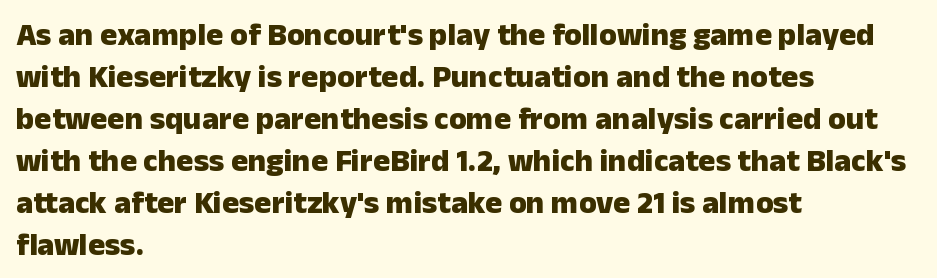
The image shows 32 px heavy sans-serif type, upright; set left-aligned, normal line spacing (1.31x), normal letter spacing, not underlined; low stroke contrast and a medium x-height.
